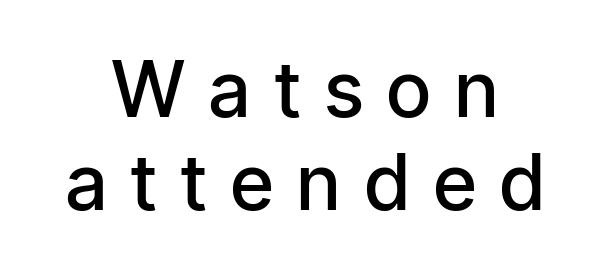
{"serif": "no", "italic": "no", "bold": "semi", "weight": "semibold", "width": "condensed", "stroke_contrast": "low", "x_height": "medium", "monospaced": "no", "underline": "no", "align": "center", "line_spacing_ratio": 1.21, "letter_spacing": "wide", "letter_spacing_em": 0.32, "glyph_px": 77}
